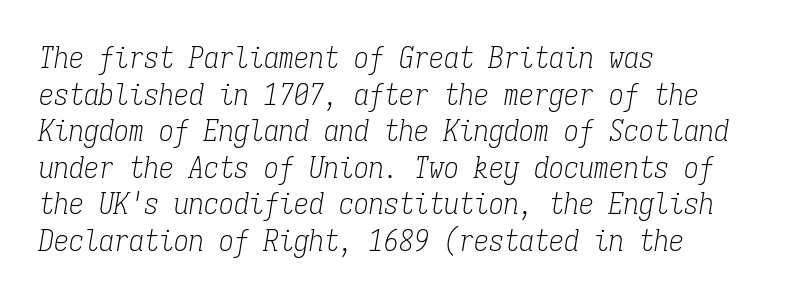
{"serif": "yes", "italic": "yes", "lean": "right", "slant_degrees": 9, "bold": "no", "weight": "light", "width": "condensed", "stroke_contrast": "low", "x_height": "medium", "monospaced": "yes", "underline": "no", "align": "left", "line_spacing_ratio": 1.22, "letter_spacing": "normal", "letter_spacing_em": 0.0, "glyph_px": 30}
